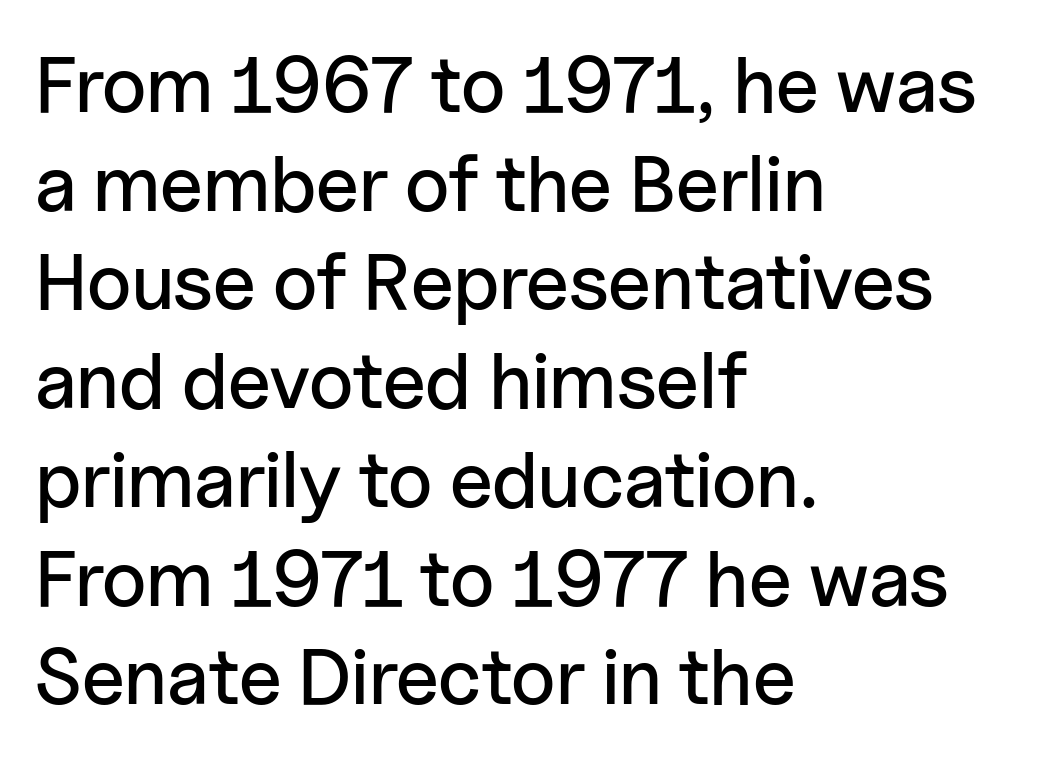
Q: Is the text italic (slanted)? A: No, it is upright.
Q: Is the typeface a serif or a sans-serif typeface? A: Sans-serif.
Q: Is the text underlined? A: No.
Q: How is the paragraph aligned? A: Left-aligned.
Q: Is the spacing between letters normal or unusually wide? A: Normal.
Q: Is the spacing between lines tight, normal or loose? A: Normal.
Q: Width (condensed, normal, or wide)? A: Normal.
Q: Stroke contrast? A: Low.
Q: x-height? A: Medium.
Q: Monospaced? A: No.
